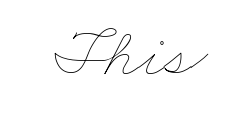
The image shows 70 px thin, wide type; set normal letter spacing, not underlined; low stroke contrast and a small x-height.
